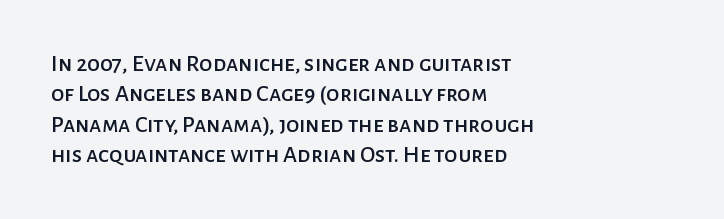
{"italic": "no", "underline": "no", "align": "left", "line_spacing": "normal", "line_spacing_ratio": 1.27, "letter_spacing": "normal", "letter_spacing_em": 0.0, "glyph_px": 24}
